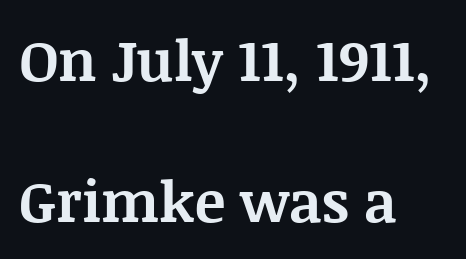
A typesetter would mark this as roman, not italic. You'd pick this weight for a headline — it's a proper bold. Vertical spacing — loose. Spacing verdict: proportional, widths tailored to each character.
